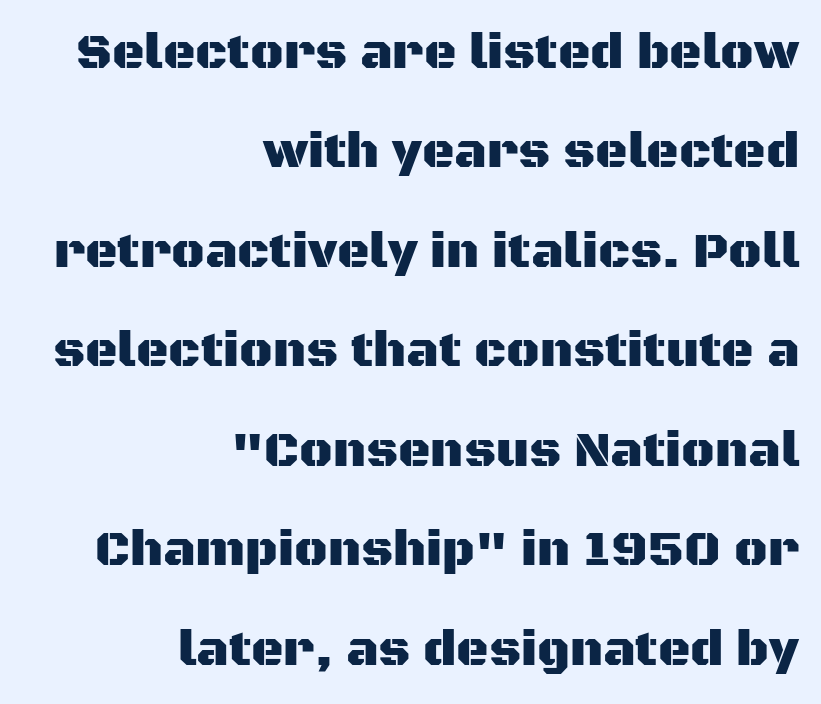
Q: Is the text italic (slanted)? A: No, it is upright.
Q: Is the typeface a serif or a sans-serif typeface? A: Sans-serif.
Q: Is the text underlined? A: No.
Q: How is the paragraph aligned? A: Right-aligned.
Q: Is the spacing between letters normal or unusually wide? A: Normal.
Q: Is the spacing between lines tight, normal or loose? A: Loose.
Q: Width (condensed, normal, or wide)? A: Normal.
Q: Stroke contrast? A: Medium.
Q: x-height? A: Large.
Q: Monospaced? A: No.
